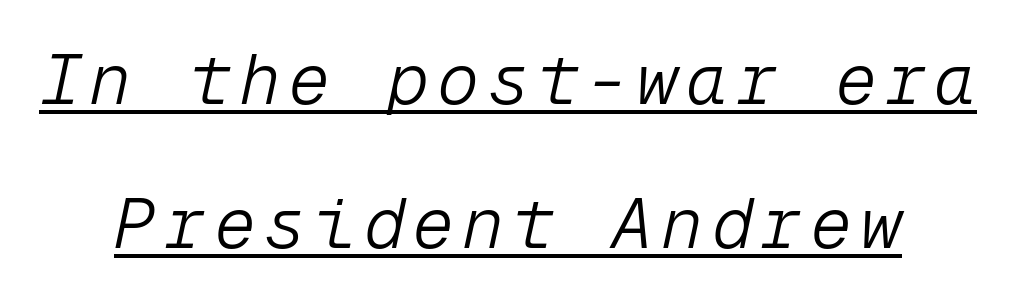
Every character here occupies the same horizontal width, giving the sample a typewriter-like rhythm. The passage shown is underscored from start to finish. Compared with a typical body face, this is equally light or lighter still. How would I describe the line gaps? Wide and relaxed.
